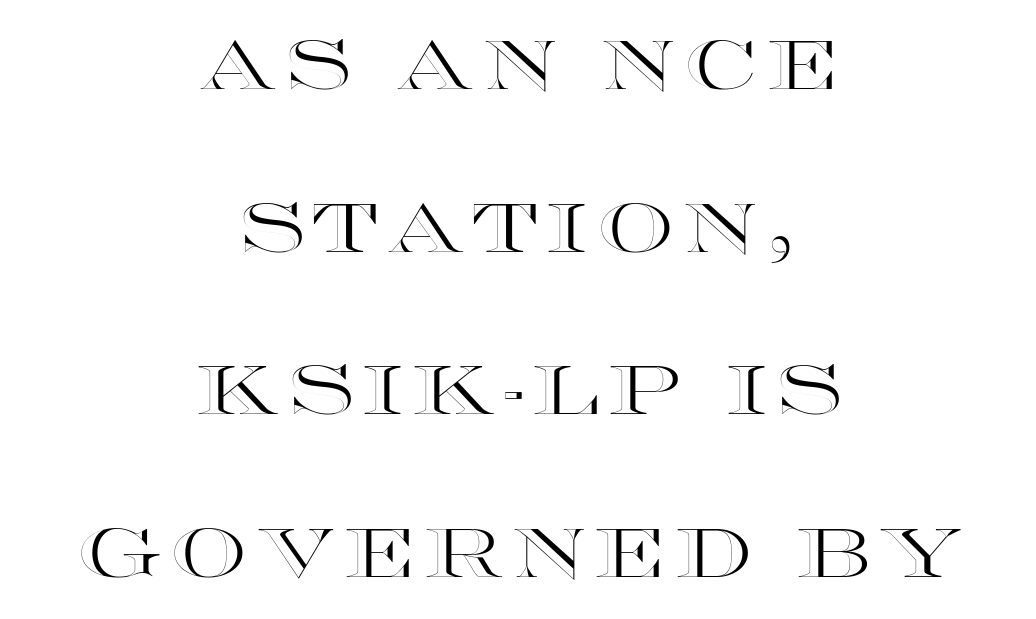
The image shows 68 px wide type, upright; set centered, loose line spacing (2.39x), not underlined; a large x-height.
